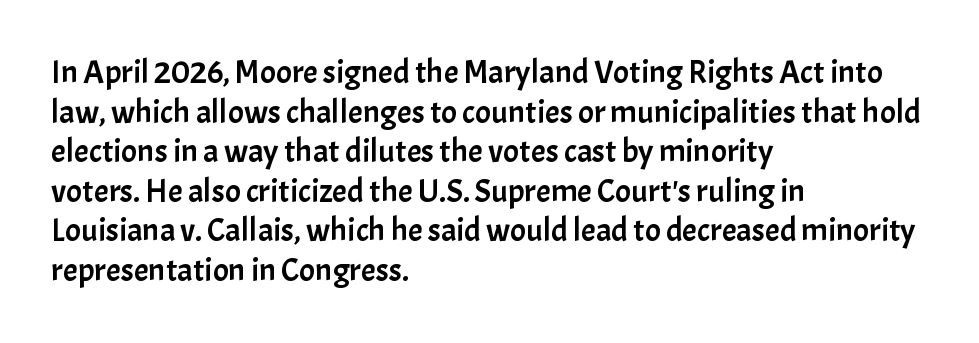
The image shows 33 px sans-serif type, upright; set left-aligned, line spacing 1.2x, normal letter spacing, not underlined; low stroke contrast and a medium x-height.
